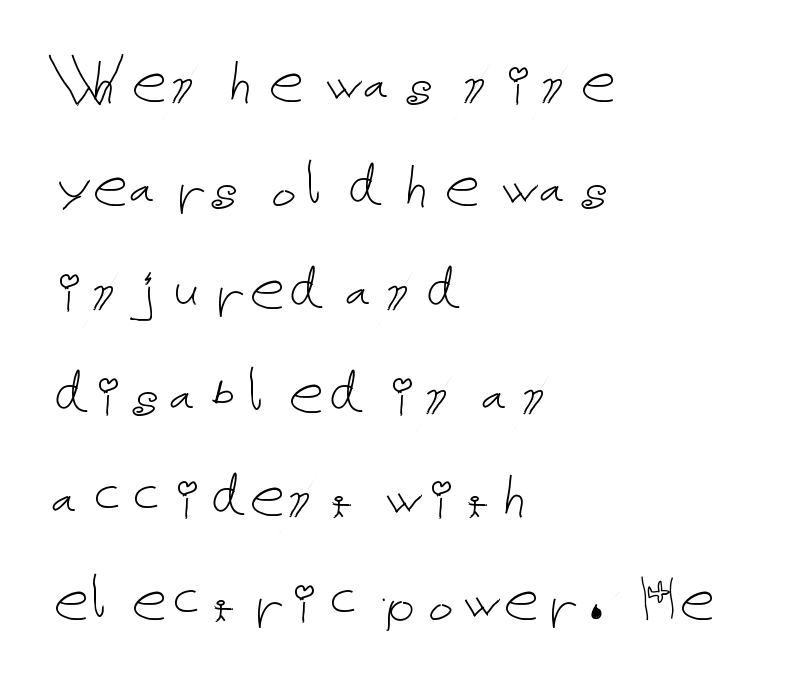
{"italic": "no", "bold": "no", "weight": "thin", "width": "normal", "stroke_contrast": "low", "x_height": "medium", "underline": "no", "align": "left", "line_spacing": "normal", "line_spacing_ratio": 1.48, "letter_spacing": "normal", "letter_spacing_em": 0.0, "glyph_px": 70}
